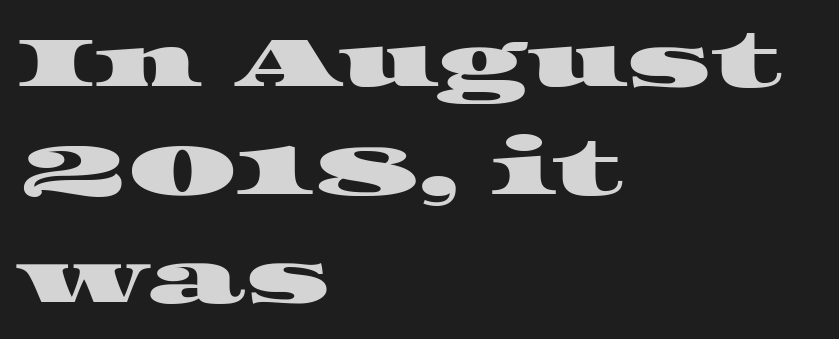
{"serif": "yes", "width": "wide", "stroke_contrast": "high", "x_height": "large", "monospaced": "no", "underline": "no", "align": "left", "line_spacing": "normal", "line_spacing_ratio": 1.5, "letter_spacing": "normal", "letter_spacing_em": 0.0, "glyph_px": 72}
